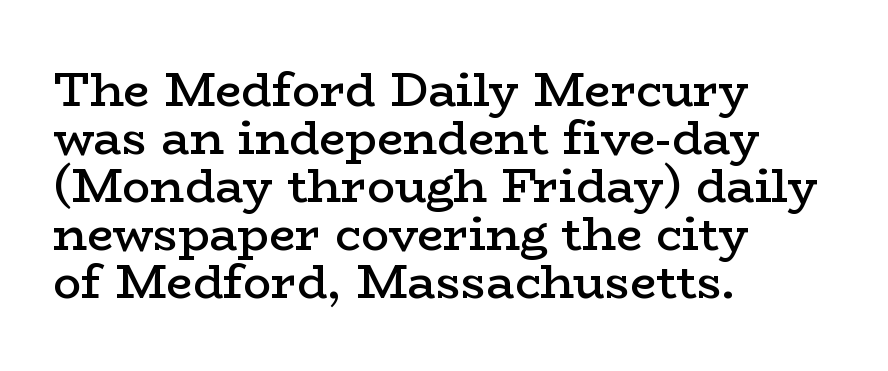
Q: Is the text bold? A: Semi-bold.
Q: Is the text italic (slanted)? A: No, it is upright.
Q: Is the typeface a serif or a sans-serif typeface? A: Serif.
Q: Is the text underlined? A: No.
Q: How is the paragraph aligned? A: Left-aligned.
Q: Is the spacing between letters normal or unusually wide? A: Normal.
Q: Is the spacing between lines tight, normal or loose? A: Tight.
Q: Width (condensed, normal, or wide)? A: Wide.
Q: Stroke contrast? A: Low.
Q: x-height? A: Medium.
Q: Monospaced? A: No.
